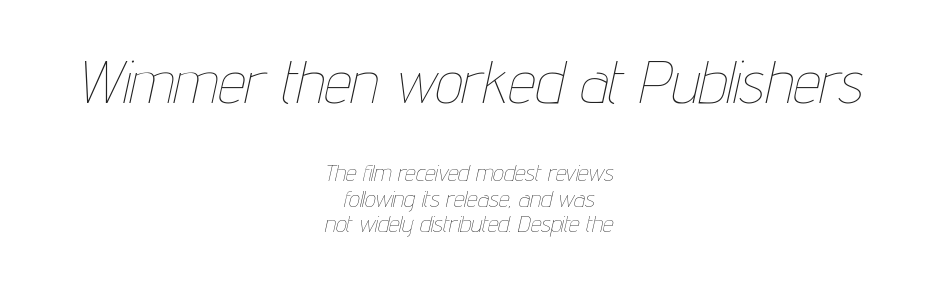
{"italic": "yes", "lean": "right", "slant_degrees": 12, "bold": "no", "weight": "thin", "width": "condensed", "stroke_contrast": "low", "x_height": "medium", "monospaced": "no", "underline": "no", "align": "center", "line_spacing": "tight", "line_spacing_ratio": 1.06, "letter_spacing": "normal", "letter_spacing_em": 0.0, "larger_block": "first", "size_ratio": 2.54, "glyph_px": 61}
